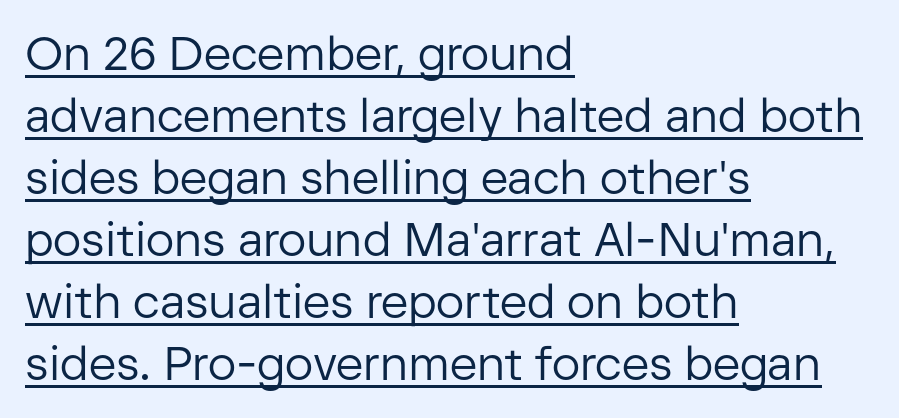
Q: Is the text bold? A: No.
Q: Is the text italic (slanted)? A: No, it is upright.
Q: Is the typeface a serif or a sans-serif typeface? A: Sans-serif.
Q: Is the text underlined? A: Yes.
Q: How is the paragraph aligned? A: Left-aligned.
Q: Is the spacing between letters normal or unusually wide? A: Normal.
Q: Is the spacing between lines tight, normal or loose? A: Normal.
Q: Width (condensed, normal, or wide)? A: Normal.
Q: Stroke contrast? A: Low.
Q: x-height? A: Medium.
Q: Monospaced? A: No.
